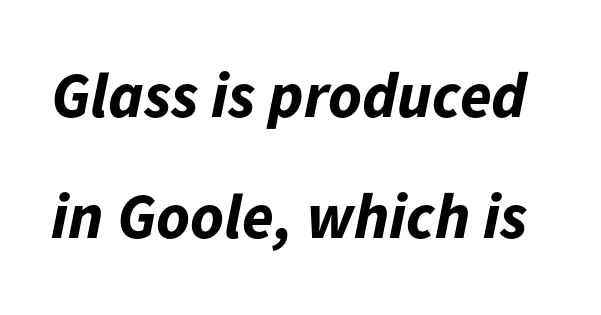
These lines were composed using italics. Only glyphs here, with clear space below each row. The strokes are fattened all the way to bold. Varying glyph widths throughout — classic text-font behaviour. What stands out about the letter spacing? Nothing — it is the standard amount.
